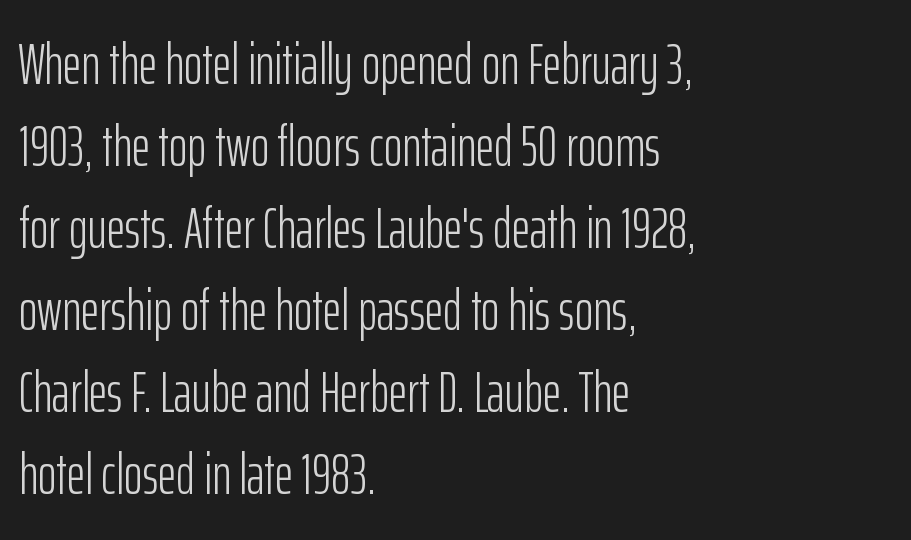
Q: Is the text bold? A: No.
Q: Is the text italic (slanted)? A: No, it is upright.
Q: Is the typeface a serif or a sans-serif typeface? A: Sans-serif.
Q: Is the text underlined? A: No.
Q: How is the paragraph aligned? A: Left-aligned.
Q: Is the spacing between letters normal or unusually wide? A: Normal.
Q: Is the spacing between lines tight, normal or loose? A: Normal.
Q: Width (condensed, normal, or wide)? A: Condensed.
Q: Stroke contrast? A: Low.
Q: x-height? A: Medium.
Q: Monospaced? A: No.
